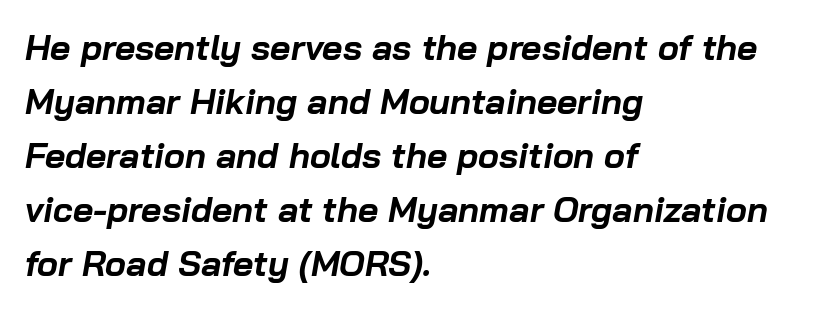
This sample has the flowing, uneven cadence of proportional lettering. Its strokes are broad and dark, the hallmark of bold type. The paragraph has a hard left edge and a soft right edge. Quick note: italic.
